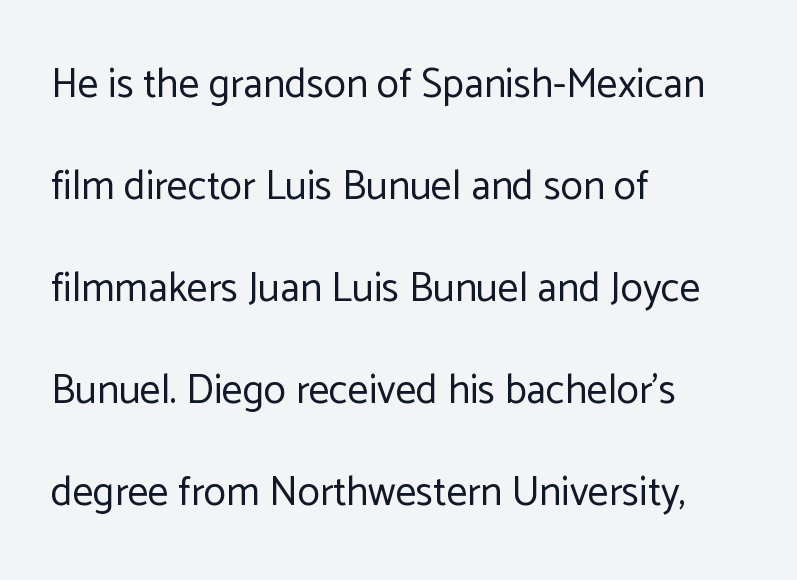
The image shows 41 px regular-weight sans-serif type, upright; set left-aligned, loose line spacing (2.49x), normal letter spacing, not underlined; low stroke contrast and a medium x-height.
